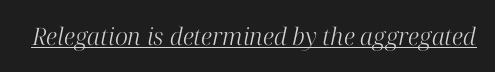
The image shows 24 px text type, italic (leaning right); set normal letter spacing, underlined.
